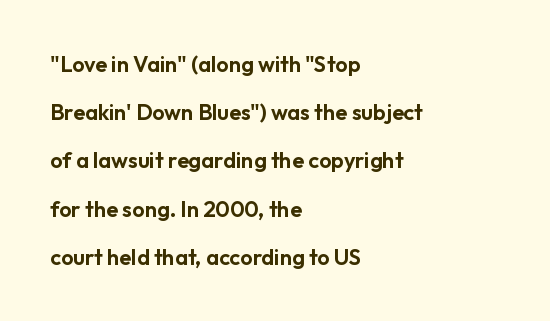
The image shows 22 px text type, upright; set left-aligned, loose line spacing (2.19x), normal letter spacing, not underlined.
